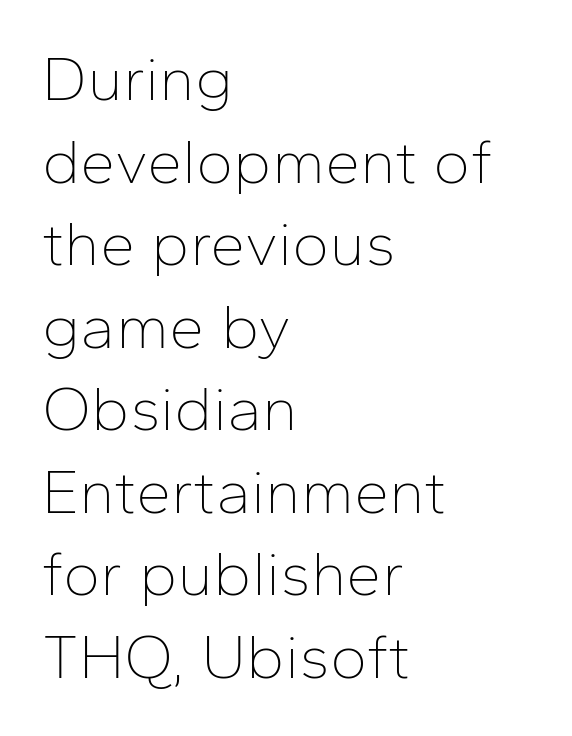
{"serif": "no", "italic": "no", "bold": "no", "weight": "thin", "width": "normal", "stroke_contrast": "low", "x_height": "medium", "monospaced": "no", "underline": "no", "align": "left", "line_spacing": "normal", "line_spacing_ratio": 1.31, "letter_spacing": "normal", "letter_spacing_em": 0.0, "glyph_px": 63}
